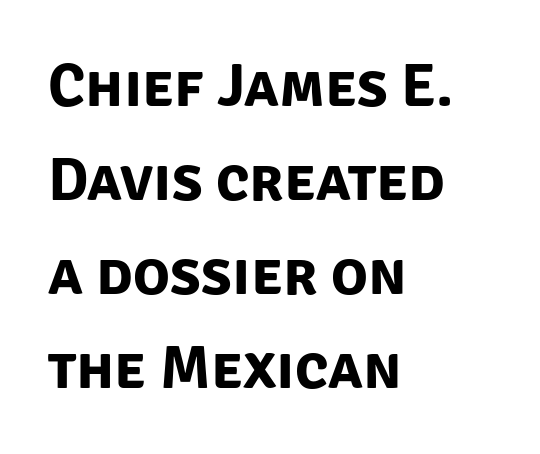
Here the designer chose a conventional face with non-uniform glyph widths. The typesetter chose a ragged-right arrangement here. Here the glyphs are tracked normally, forming tight word shapes. This rendering features lettering with no underline. How heavy is the stroke? Heavy — this is a bold. A normal amount of white space separates one row of letters from the next.
